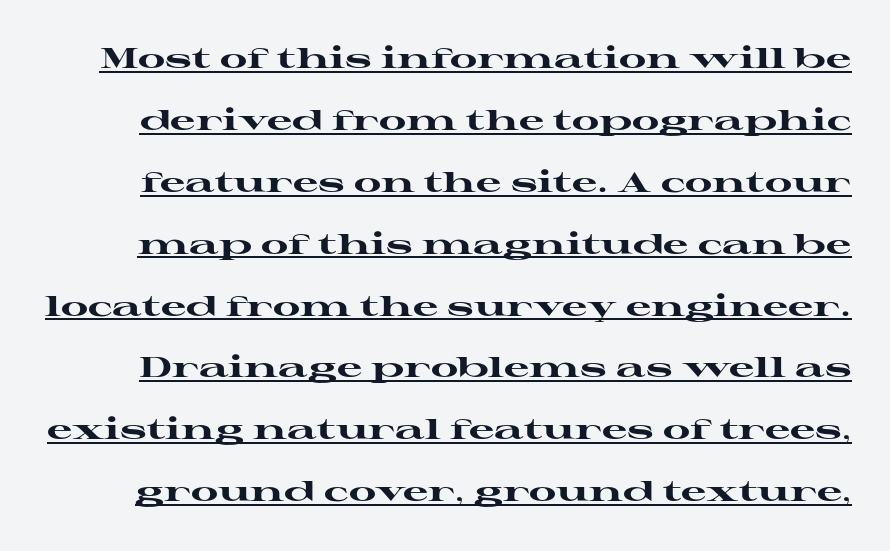
{"serif": "yes", "italic": "no", "bold": "yes", "weight": "heavy", "width": "wide", "stroke_contrast": "high", "x_height": "medium", "monospaced": "no", "underline": "yes", "line_spacing": "loose", "line_spacing_ratio": 2.21, "letter_spacing": "normal", "letter_spacing_em": 0.0, "glyph_px": 28}
